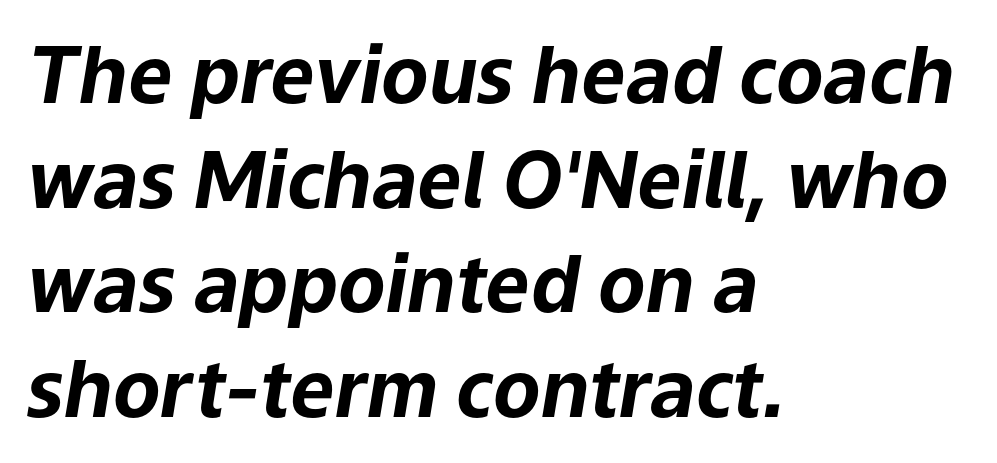
Q: Is the text bold? A: Yes.
Q: Is the text italic (slanted)? A: Yes, it leans right by about 9 degrees.
Q: Is the text underlined? A: No.
Q: How is the paragraph aligned? A: Left-aligned.
Q: Is the spacing between letters normal or unusually wide? A: Normal.
Q: Is the spacing between lines tight, normal or loose? A: Normal.
Q: Width (condensed, normal, or wide)? A: Normal.
Q: Stroke contrast? A: Low.
Q: x-height? A: Medium.
Q: Monospaced? A: No.
